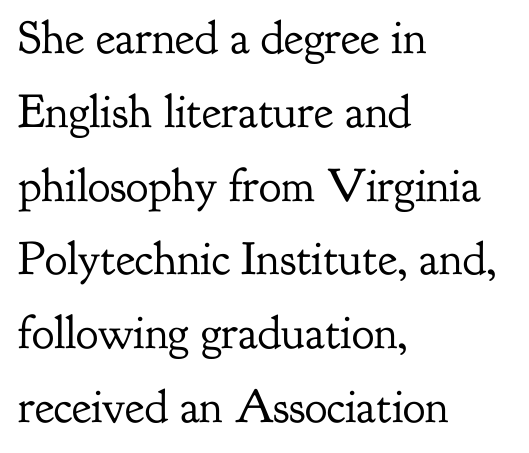
{"serif": "yes", "italic": "no", "bold": "no", "weight": "regular", "width": "normal", "stroke_contrast": "low", "x_height": "small", "monospaced": "no", "underline": "no", "align": "left", "line_spacing": "normal", "line_spacing_ratio": 1.57, "letter_spacing": "normal", "letter_spacing_em": 0.0, "glyph_px": 47}
